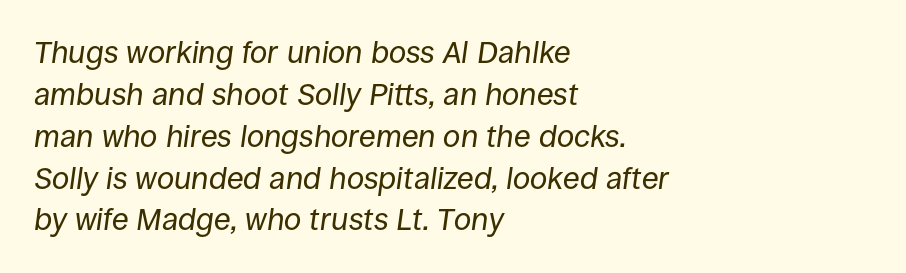
The image shows 31 px regular-weight type, italic (leaning right); set left-aligned, normal line spacing (1.35x), normal letter spacing, not underlined; low stroke contrast and a large x-height.
